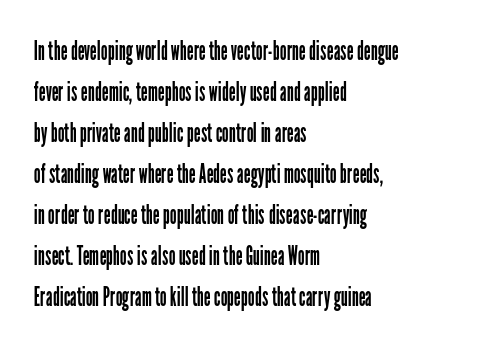
Q: Is the text bold? A: No.
Q: Is the text italic (slanted)? A: No, it is upright.
Q: Is the text underlined? A: No.
Q: How is the paragraph aligned? A: Left-aligned.
Q: Is the spacing between letters normal or unusually wide? A: Normal.
Q: Is the spacing between lines tight, normal or loose? A: Normal.
